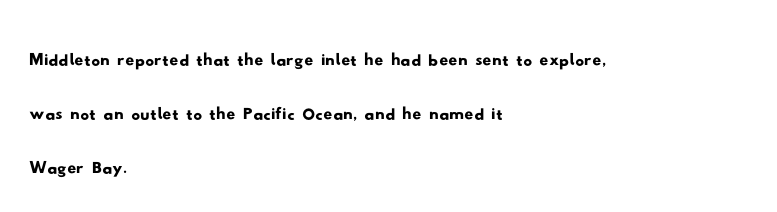
Q: Is the typeface a serif or a sans-serif typeface? A: Sans-serif.
Q: Is the text underlined? A: No.
Q: How is the paragraph aligned? A: Left-aligned.
Q: Is the spacing between letters normal or unusually wide? A: Normal.
Q: Width (condensed, normal, or wide)? A: Wide.
Q: Stroke contrast? A: Low.
Q: x-height? A: Small.
Q: Monospaced? A: No.
